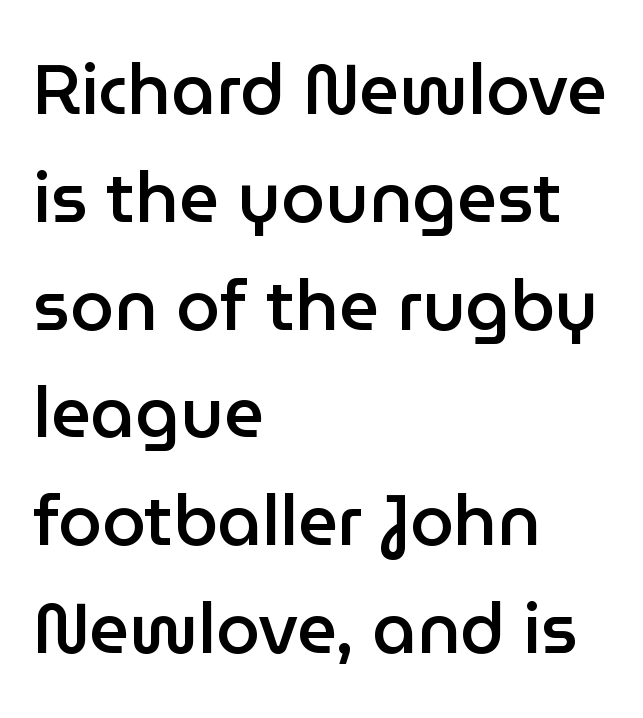
Q: Is the text bold? A: Semi-bold.
Q: Is the text italic (slanted)? A: No, it is upright.
Q: Is the typeface a serif or a sans-serif typeface? A: Sans-serif.
Q: Is the text underlined? A: No.
Q: How is the paragraph aligned? A: Left-aligned.
Q: Is the spacing between letters normal or unusually wide? A: Normal.
Q: Is the spacing between lines tight, normal or loose? A: Normal.
Q: Width (condensed, normal, or wide)? A: Normal.
Q: Stroke contrast? A: Low.
Q: x-height? A: Medium.
Q: Monospaced? A: No.
